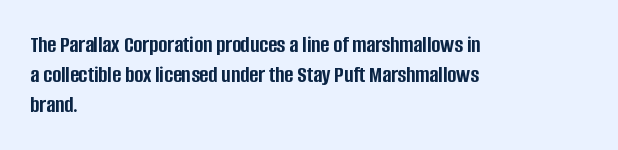
The image shows 24 px bold type, upright; set left-aligned, line spacing 1.24x, normal letter spacing, not underlined.
